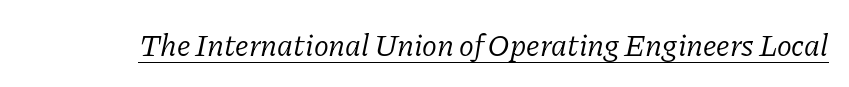
Q: Is the text bold? A: No.
Q: Is the text italic (slanted)? A: Yes, it leans right by about 11 degrees.
Q: Is the typeface a serif or a sans-serif typeface? A: Serif.
Q: Is the text underlined? A: Yes.
Q: Is the spacing between letters normal or unusually wide? A: Normal.
Q: Width (condensed, normal, or wide)? A: Normal.
Q: Stroke contrast? A: Low.
Q: x-height? A: Medium.
Q: Monospaced? A: No.
